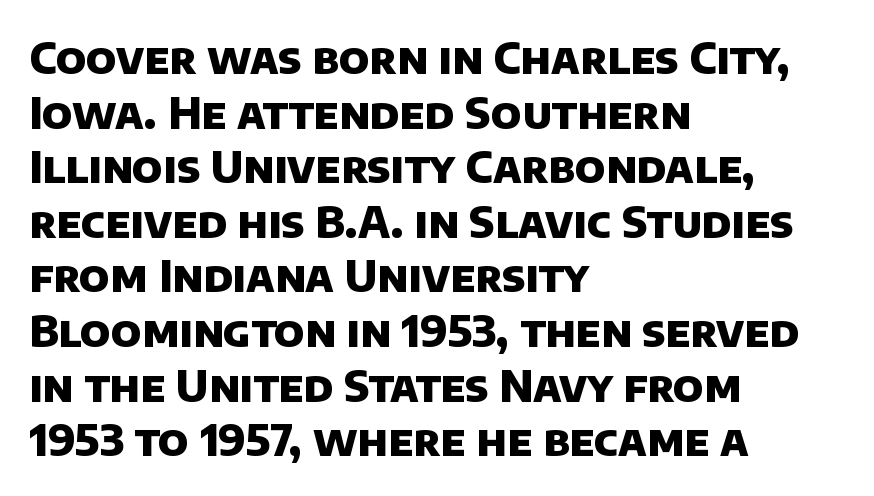
{"serif": "no", "bold": "yes", "weight": "heavy", "width": "normal", "stroke_contrast": "low", "x_height": "large", "monospaced": "no", "underline": "no", "align": "left", "line_spacing": "normal", "line_spacing_ratio": 1.27, "letter_spacing": "normal", "letter_spacing_em": 0.0, "glyph_px": 43}
